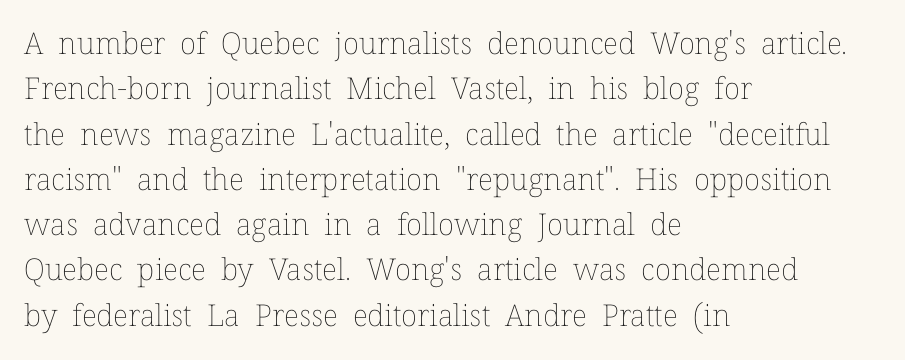
{"italic": "no", "bold": "no", "weight": "thin", "width": "normal", "stroke_contrast": "low", "x_height": "medium", "monospaced": "no", "underline": "no", "align": "left", "line_spacing": "normal", "line_spacing_ratio": 1.51, "letter_spacing": "normal", "letter_spacing_em": 0.0, "glyph_px": 30}
